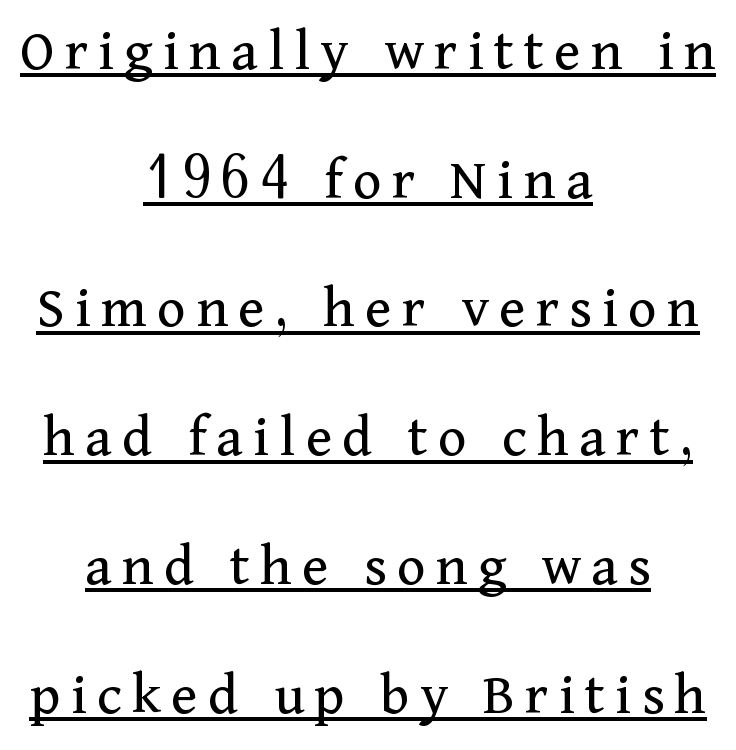
{"serif": "yes", "italic": "no", "bold": "no", "weight": "regular", "width": "normal", "stroke_contrast": "medium", "x_height": "medium", "monospaced": "no", "underline": "yes", "align": "center", "line_spacing": "loose", "line_spacing_ratio": 2.11, "glyph_px": 61}
